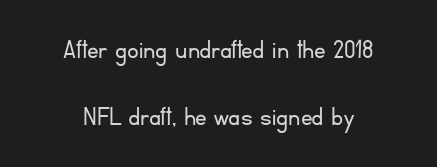
The horizontal fit of the characters is conventional and even. The space directly below the letters is spotless. The letters advance in unequal steps, a hallmark of proportional type. In terms of posture, this sample is upright.
